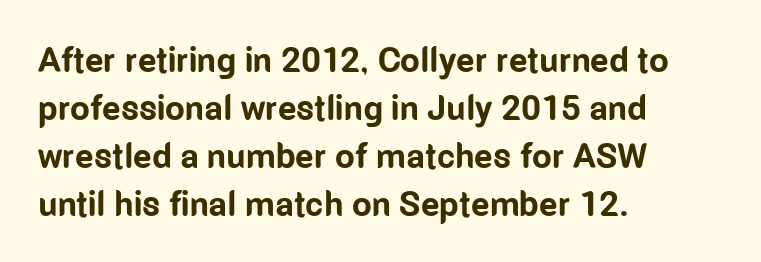
The image shows 35 px bold, condensed sans-serif type, upright; set left-aligned, normal line spacing (1.37x), normal letter spacing, not underlined; low stroke contrast and a medium x-height.
